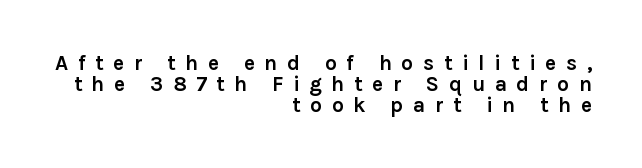
Q: Is the text bold? A: Yes.
Q: Is the text italic (slanted)? A: No, it is upright.
Q: Is the text underlined? A: No.
Q: How is the paragraph aligned? A: Right-aligned.
Q: Is the spacing between letters normal or unusually wide? A: Unusually wide.
Q: Is the spacing between lines tight, normal or loose? A: Tight.
